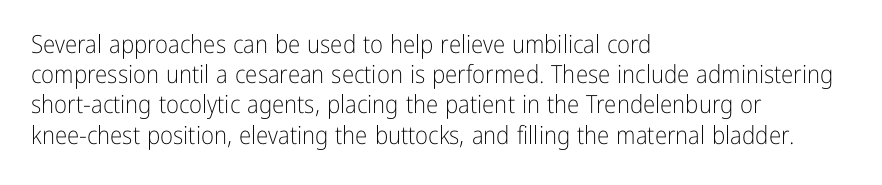
The image shows 25 px text type, upright; set left-aligned, line spacing 1.21x, normal letter spacing, not underlined.
